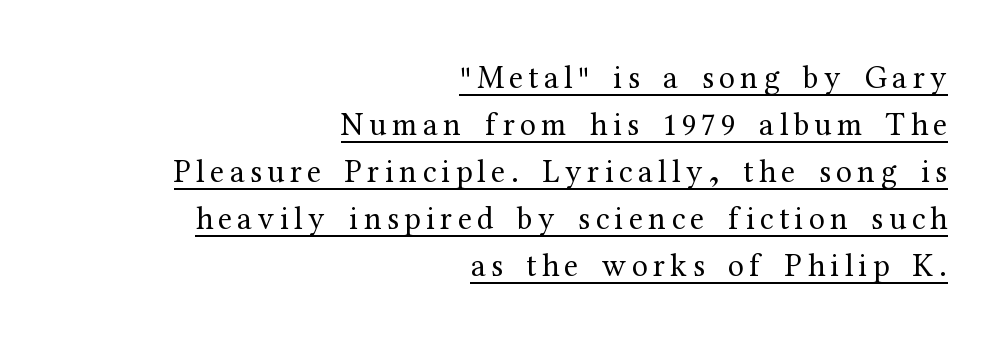
{"serif": "yes", "italic": "no", "bold": "no", "weight": "regular", "width": "normal", "stroke_contrast": "medium", "x_height": "medium", "monospaced": "no", "underline": "yes", "align": "right", "line_spacing": "normal", "line_spacing_ratio": 1.47, "glyph_px": 32}
